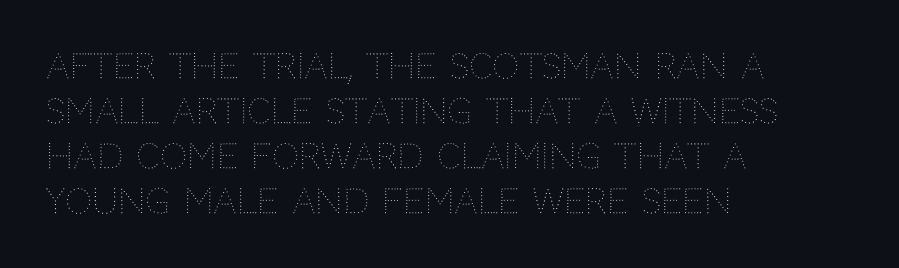
{"italic": "no", "bold": "no", "weight": "thin", "width": "normal", "stroke_contrast": "medium", "x_height": "large", "monospaced": "no", "underline": "no", "align": "left", "line_spacing": "normal", "line_spacing_ratio": 1.32, "letter_spacing": "normal", "letter_spacing_em": 0.0, "glyph_px": 34}
